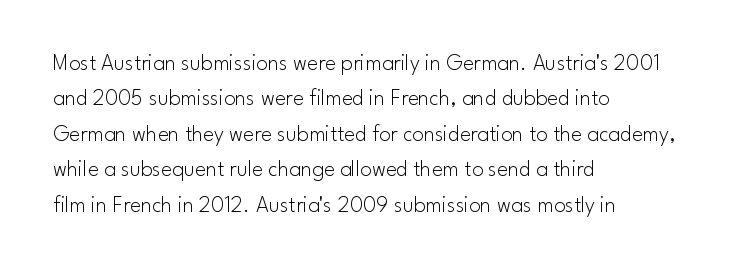
The image shows 23 px text type, upright; set left-aligned, normal line spacing (1.54x), normal letter spacing, not underlined.
